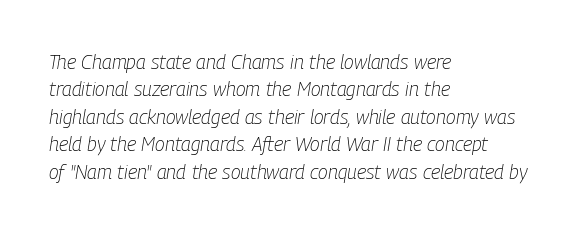
{"italic": "yes", "lean": "right", "slant_degrees": 9, "bold": "no", "underline": "no", "align": "left", "line_spacing": "normal", "line_spacing_ratio": 1.37, "letter_spacing": "normal", "letter_spacing_em": 0.0, "glyph_px": 20}
